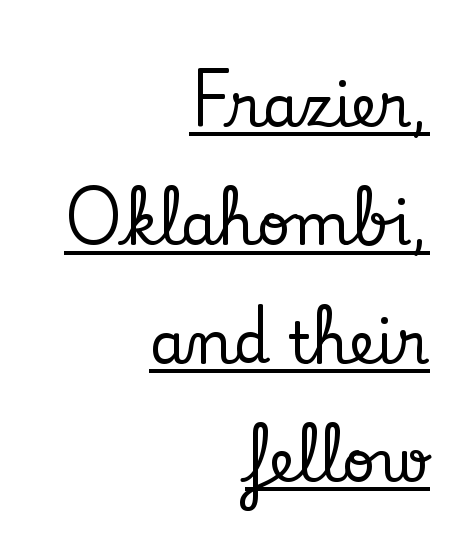
The image shows 58 px text type, upright; set right-aligned, loose line spacing (2.04x), normal letter spacing, underlined; low stroke contrast and a small x-height.
